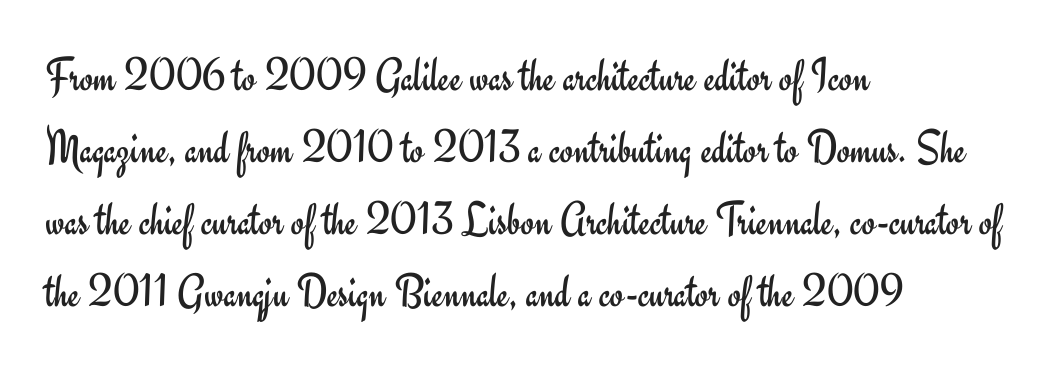
Is the block centered? No — it sits flush against the left margin. Does extra space separate the letters? No, they use regular spacing. Observe the absence of serifs on each vertical stroke in this sample.
